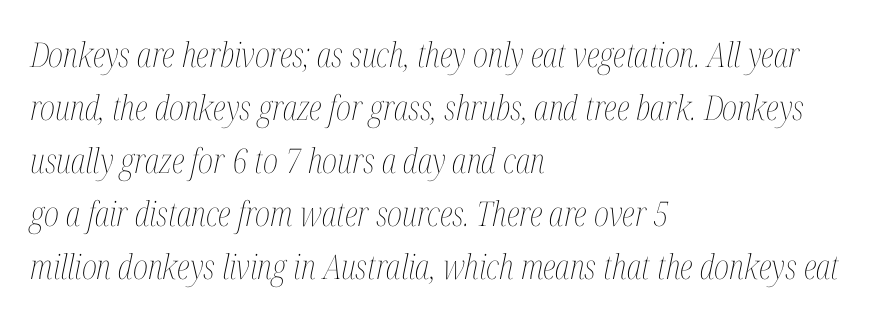
The rendering uses natural spacing where letterforms have individual widths. Here the glyphs are tracked normally, forming tight word shapes. These lines stack with their left ends in a neat column. Each row of text sits above clean, open space. The typeface has the unassuming heft of standard copy or less.
